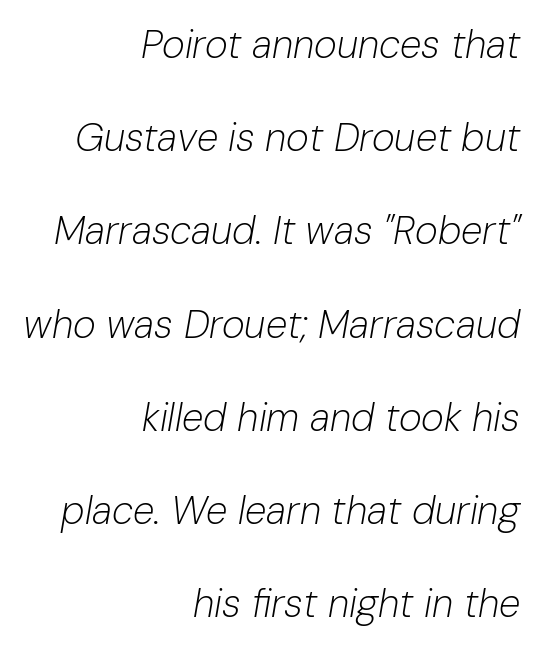
{"italic": "yes", "lean": "right", "slant_degrees": 10, "bold": "no", "weight": "light", "width": "normal", "stroke_contrast": "low", "x_height": "medium", "monospaced": "no", "underline": "no", "align": "right", "line_spacing": "loose", "line_spacing_ratio": 2.39, "letter_spacing": "normal", "letter_spacing_em": 0.0, "glyph_px": 39}
